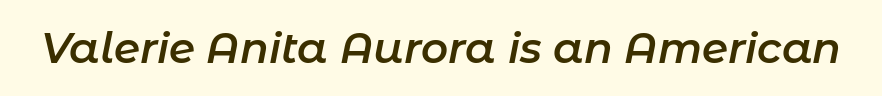
Underlining? Definitely not there. Do the characters align in a grid? No, the font is proportional. Every letter is mildly thick-stroked: semibold rather than bold. The lettering tilts uniformly, giving the passage an italic look.
